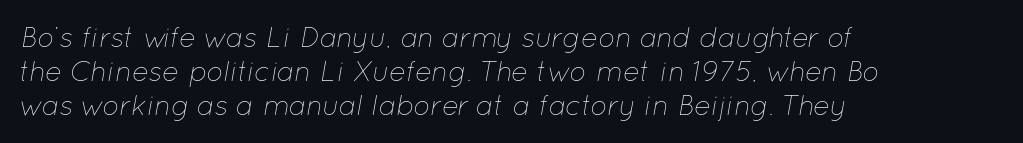
{"italic": "yes", "lean": "right", "slant_degrees": 12, "bold": "no", "weight": "thin", "width": "normal", "stroke_contrast": "low", "x_height": "medium", "monospaced": "no", "underline": "no", "align": "left", "line_spacing_ratio": 1.22, "letter_spacing": "normal", "letter_spacing_em": 0.0, "glyph_px": 28}
